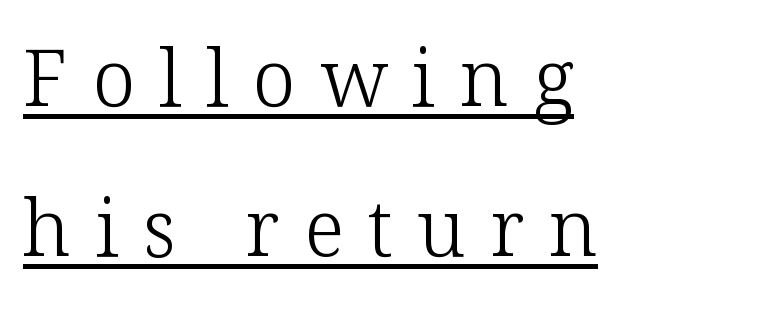
{"serif": "yes", "italic": "no", "bold": "no", "weight": "light", "width": "normal", "stroke_contrast": "low", "x_height": "medium", "monospaced": "no", "underline": "yes", "align": "left", "line_spacing": "loose", "line_spacing_ratio": 1.92, "letter_spacing": "wide", "letter_spacing_em": 0.31, "glyph_px": 78}
